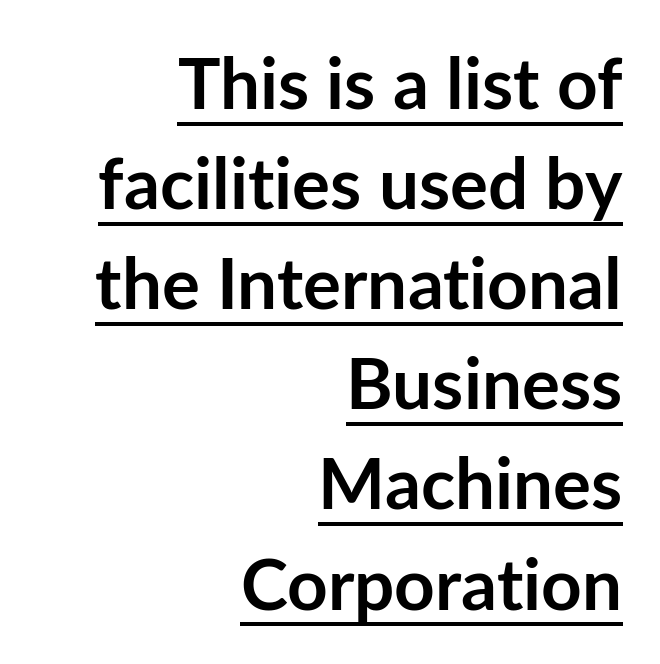
The image shows 71 px semibold sans-serif type, upright; set right-aligned, normal line spacing (1.41x), normal letter spacing, underlined; low stroke contrast and a medium x-height.
